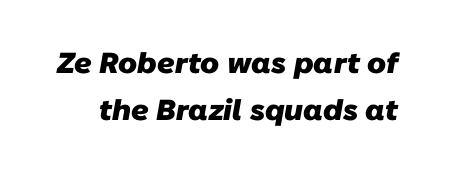
Q: Is the text bold? A: Yes.
Q: Is the typeface a serif or a sans-serif typeface? A: Sans-serif.
Q: Is the text underlined? A: No.
Q: Is the spacing between letters normal or unusually wide? A: Normal.
Q: Is the spacing between lines tight, normal or loose? A: Normal.
Q: Width (condensed, normal, or wide)? A: Normal.
Q: Stroke contrast? A: Low.
Q: x-height? A: Medium.
Q: Monospaced? A: No.
